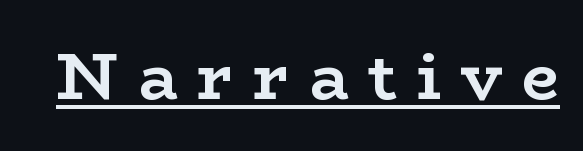
The letterforms stand isolated, each surrounded by extra space. The passage shown is underscored from start to finish. Proportional: the letters do not fall into vertical columns. The lettering holds an erect, upright posture throughout.
